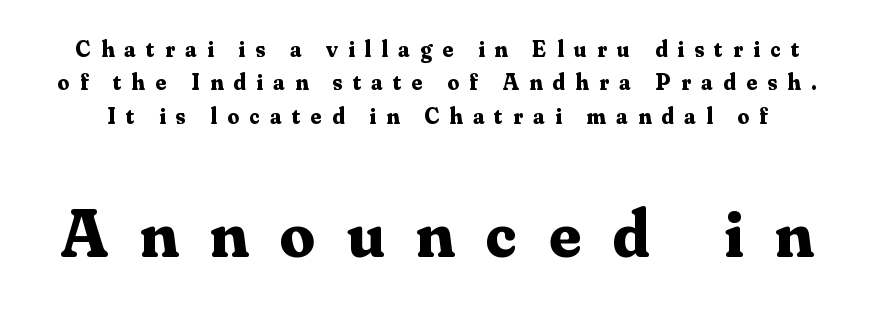
{"serif": "yes", "italic": "no", "bold": "yes", "weight": "bold", "width": "normal", "stroke_contrast": "medium", "x_height": "small", "monospaced": "no", "underline": "no", "line_spacing": "normal", "line_spacing_ratio": 1.45, "letter_spacing": "wide", "letter_spacing_em": 0.46, "larger_block": "second", "size_ratio": 3.0, "glyph_px": 69}
